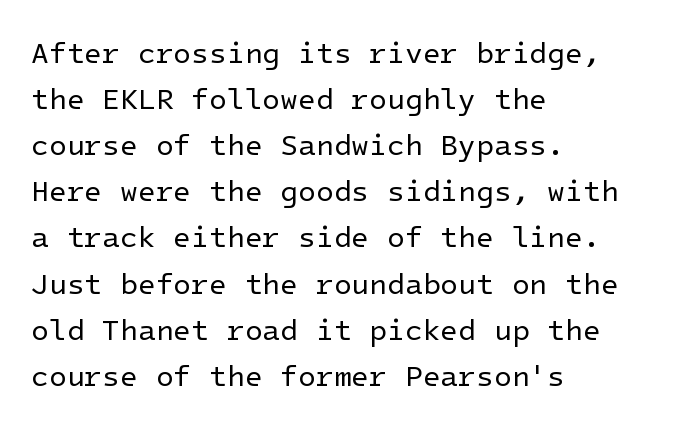
{"serif": "no", "italic": "no", "bold": "no", "weight": "regular", "width": "normal", "stroke_contrast": "low", "x_height": "medium", "underline": "no", "align": "left", "line_spacing": "normal", "line_spacing_ratio": 1.59, "letter_spacing": "normal", "letter_spacing_em": 0.0, "glyph_px": 29}
